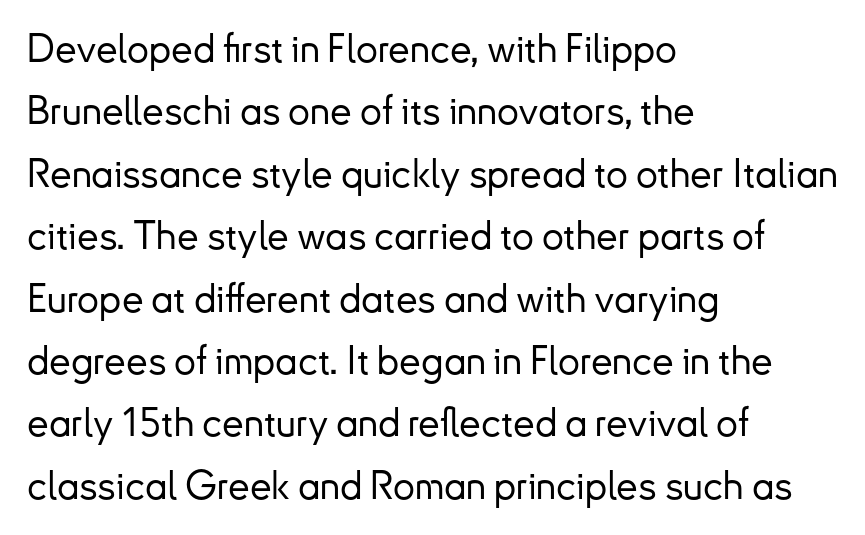
{"serif": "no", "italic": "no", "width": "normal", "stroke_contrast": "low", "x_height": "small", "monospaced": "no", "underline": "no", "align": "left", "line_spacing": "normal", "line_spacing_ratio": 1.6, "letter_spacing": "normal", "letter_spacing_em": 0.0, "glyph_px": 39}
